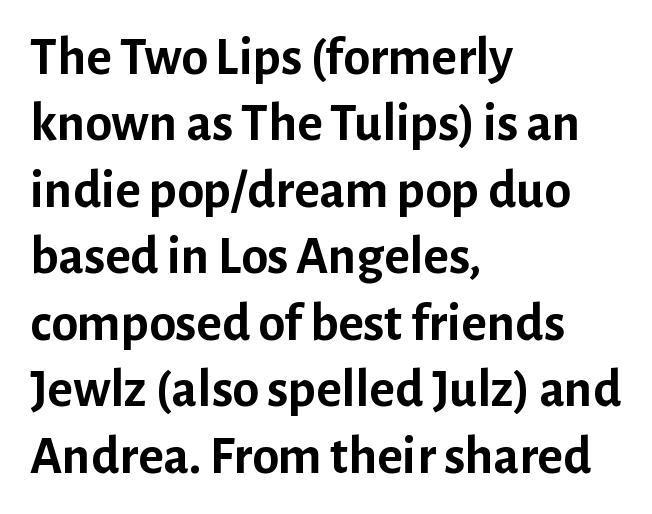
In CSS terms this would be text-align: left. In terms of letterspacing, this is plain default setting. A dark, heavy texture on the line: the type is bold. Underline: absent.
